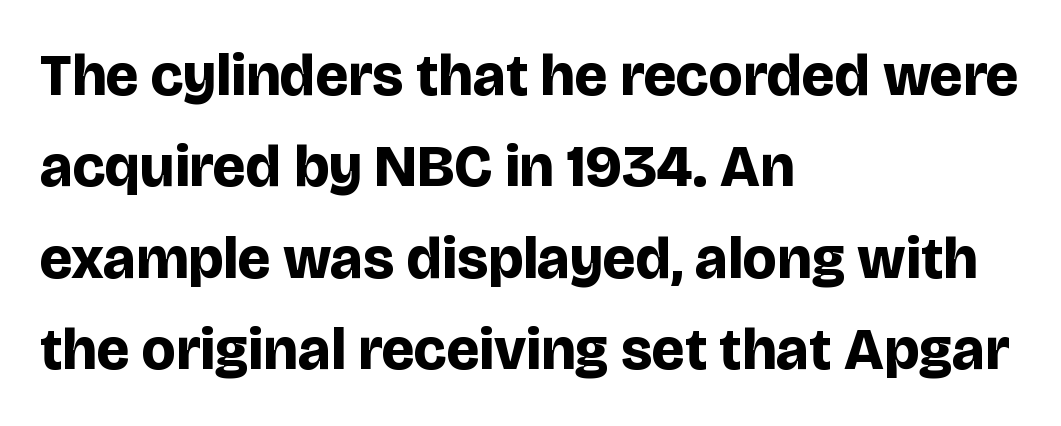
{"serif": "no", "italic": "no", "bold": "yes", "weight": "bold", "width": "normal", "stroke_contrast": "low", "x_height": "large", "monospaced": "no", "underline": "no", "align": "left", "line_spacing": "normal", "line_spacing_ratio": 1.55, "letter_spacing": "normal", "letter_spacing_em": 0.0, "glyph_px": 59}
